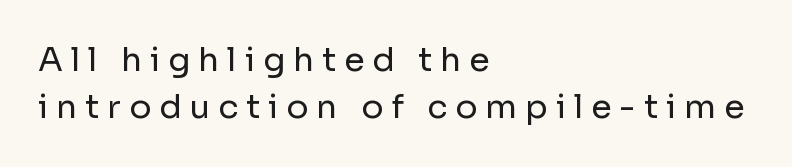
The image shows 33 px regular-weight sans-serif type, upright; set left-aligned, normal line spacing (1.43x), unusually wide letter spacing (+0.24 em), not underlined; low stroke contrast and a medium x-height.
